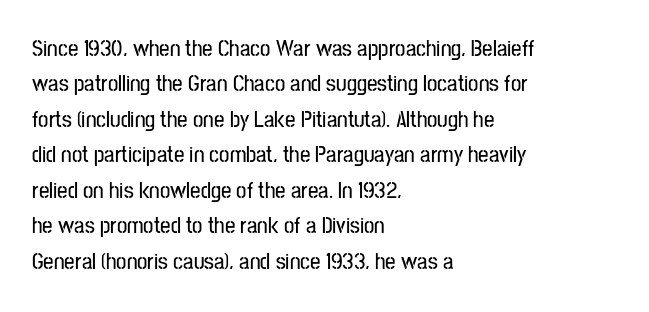
Nope, not italic — everything's standing straight. Words appear dense and cohesive because spacing is normal. The baseline area is clear. These lines sit exactly where default settings would place them. The compositor pushed each line to the left boundary.
